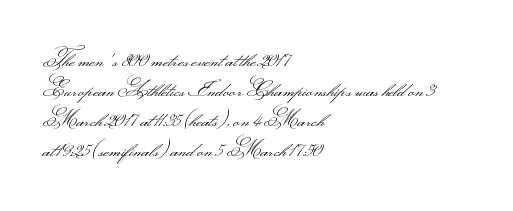
The image shows 21 px text type; set left-aligned, normal line spacing (1.43x), normal letter spacing, not underlined.
